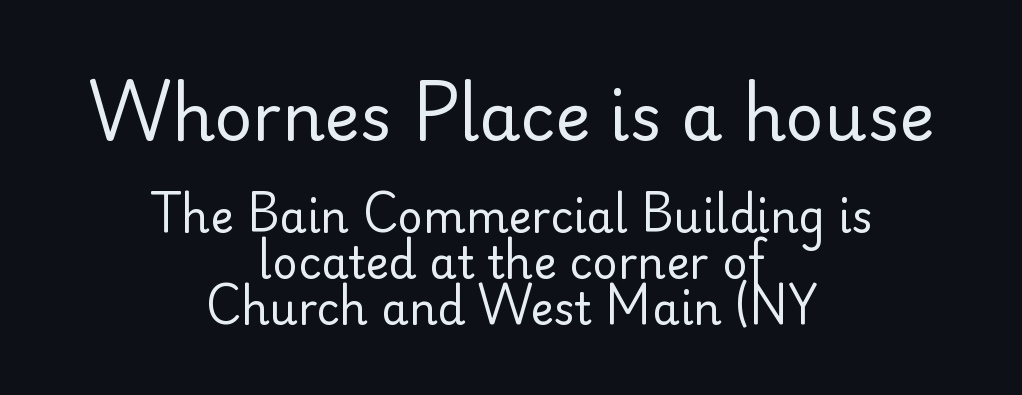
{"serif": "no", "italic": "no", "bold": "no", "weight": "regular", "width": "normal", "stroke_contrast": "low", "x_height": "small", "monospaced": "no", "underline": "no", "align": "center", "line_spacing": "tight", "line_spacing_ratio": 1.04, "letter_spacing": "normal", "letter_spacing_em": 0.0, "larger_block": "first", "size_ratio": 1.5, "glyph_px": 66}
